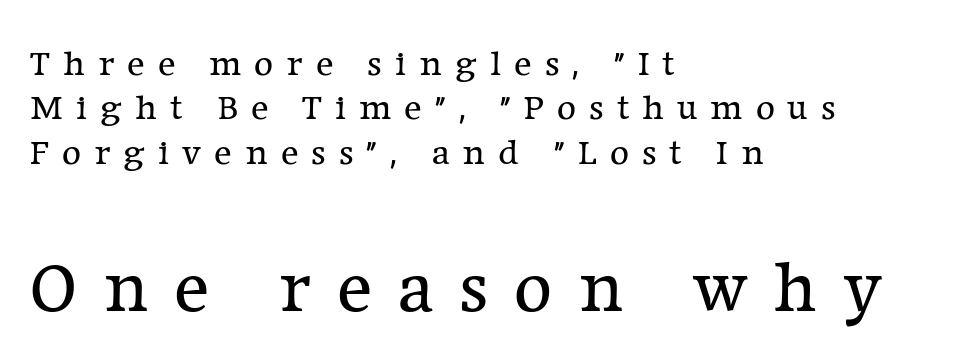
The image shows 74 px regular-weight serif type, upright; set left-aligned, line spacing 1.2x, unusually wide letter spacing (+0.35 em), not underlined; the second (bottom) block is 2.0x larger; low stroke contrast and a medium x-height.
